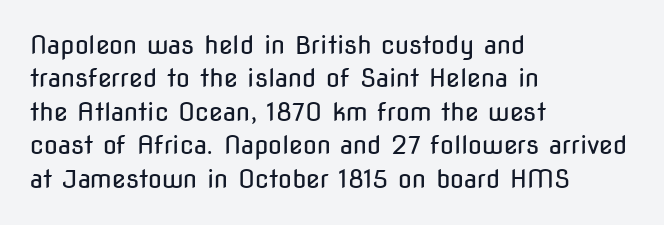
Notice how the stems are strictly vertical — no italics here. Clear beneath every line of the passage. Compared with typical paragraphs, the rows here are spaced about the same. The letters look calm and open, with moderate or lighter stems. Spacing between characters is what you'd get straight out of the box.
